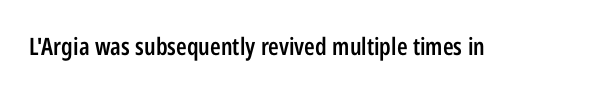
Q: Is the text bold? A: Semi-bold.
Q: Is the text italic (slanted)? A: No, it is upright.
Q: Is the text underlined? A: No.
Q: Is the spacing between letters normal or unusually wide? A: Normal.
